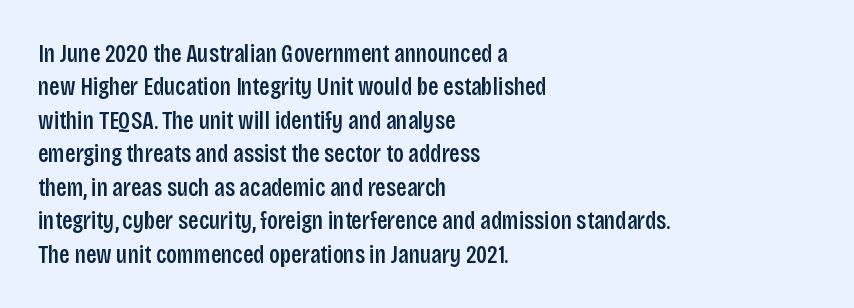
The glyphs have the mass of a demibold cut, below bold. The line-height multiplier appears to be the usual default. Any mark beneath the type? The region is blank. Layout note: lines flush left. Quick note: not italic, upright. The type is set solid horizontally, with unmodified tracking.
